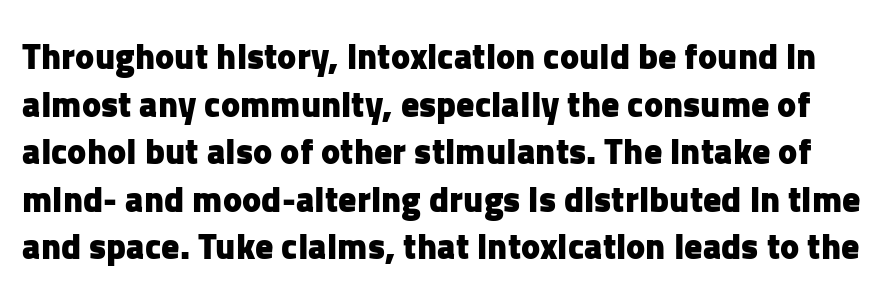
The image shows 36 px heavy sans-serif type, upright; set normal line spacing (1.32x), normal letter spacing, not underlined; low stroke contrast and a medium x-height.
